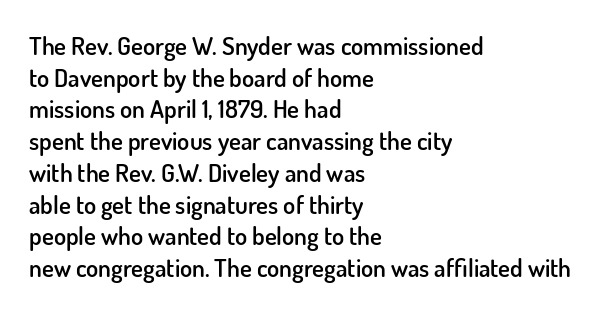
{"italic": "no", "bold": "semi", "underline": "no", "align": "left", "line_spacing": "normal", "line_spacing_ratio": 1.27, "letter_spacing": "normal", "letter_spacing_em": 0.0, "glyph_px": 25}
